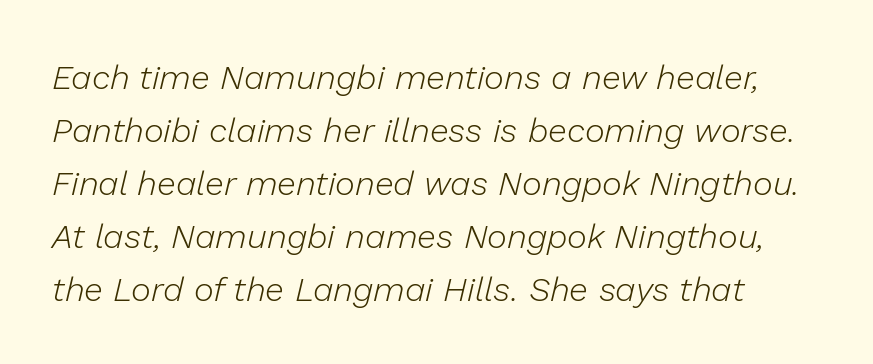
Q: Is the text bold? A: No.
Q: Is the text italic (slanted)? A: Yes, it leans right by about 13 degrees.
Q: Is the text underlined? A: No.
Q: Is the spacing between letters normal or unusually wide? A: Normal.
Q: Is the spacing between lines tight, normal or loose? A: Normal.
Q: Width (condensed, normal, or wide)? A: Normal.
Q: Stroke contrast? A: Low.
Q: x-height? A: Medium.
Q: Monospaced? A: No.
